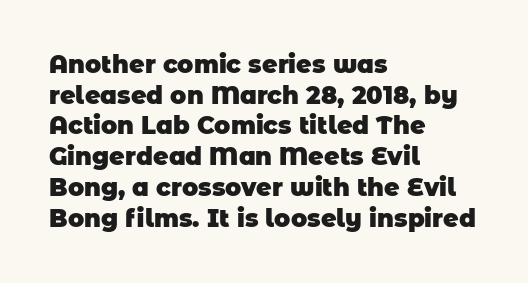
Q: Is the text bold? A: Yes.
Q: Is the text underlined? A: No.
Q: How is the paragraph aligned? A: Left-aligned.
Q: Is the spacing between letters normal or unusually wide? A: Normal.
Q: Is the spacing between lines tight, normal or loose? A: Normal.
